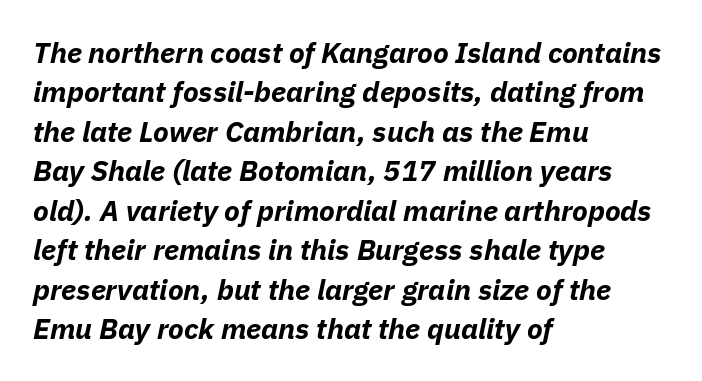
Notice how descenders clear the ascenders below comfortably — that's standard leading. The whole block is typeset with a tilt. Clear beneath every line of the passage. This sample uses plain, unmodified letter spacing.
